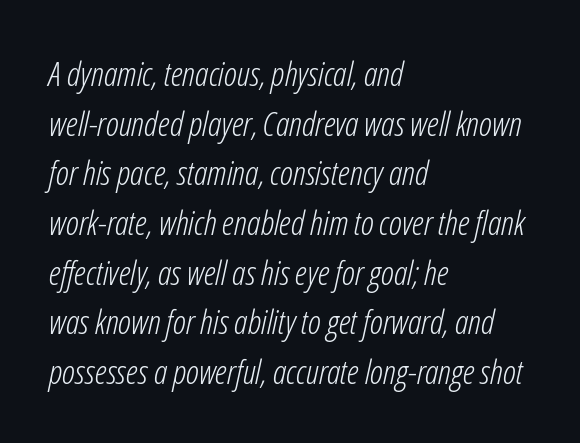
The image shows 34 px light, condensed type, italic (leaning right); set left-aligned, normal line spacing (1.46x), normal letter spacing, not underlined; low stroke contrast and a medium x-height.
